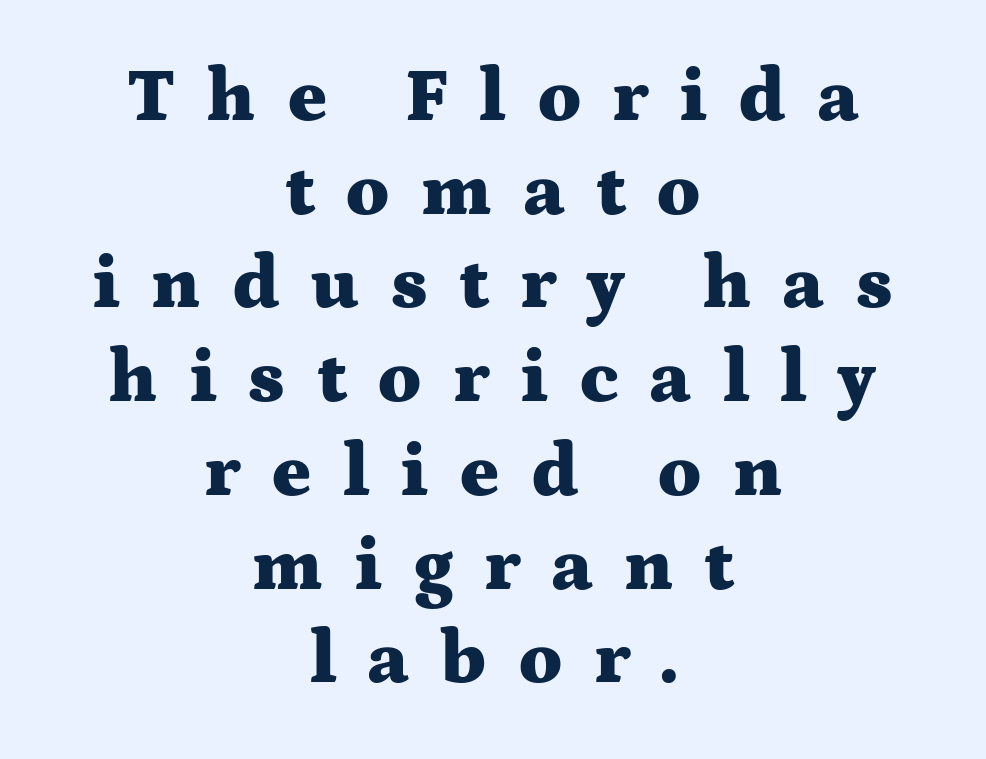
Q: Is the text bold? A: Yes.
Q: Is the text italic (slanted)? A: No, it is upright.
Q: Is the typeface a serif or a sans-serif typeface? A: Serif.
Q: Is the text underlined? A: No.
Q: How is the paragraph aligned? A: Centered.
Q: Is the spacing between letters normal or unusually wide? A: Unusually wide.
Q: Is the spacing between lines tight, normal or loose? A: Normal.
Q: Width (condensed, normal, or wide)? A: Wide.
Q: Stroke contrast? A: Medium.
Q: x-height? A: Medium.
Q: Monospaced? A: No.
